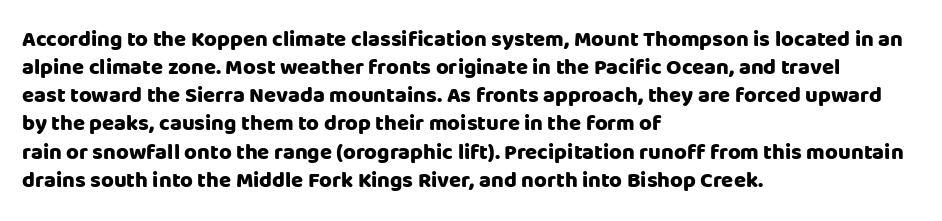
{"italic": "no", "bold": "yes", "underline": "no", "align": "left", "line_spacing": "normal", "line_spacing_ratio": 1.28, "letter_spacing": "normal", "letter_spacing_em": 0.0, "glyph_px": 22}
